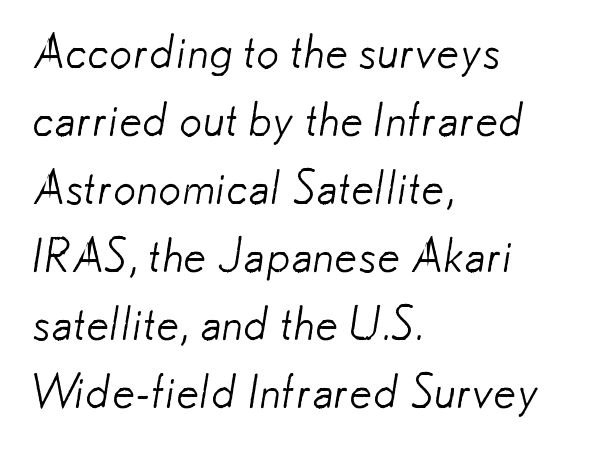
{"serif": "no", "bold": "no", "weight": "light", "width": "normal", "stroke_contrast": "low", "x_height": "small", "monospaced": "no", "underline": "no", "align": "left", "line_spacing": "normal", "line_spacing_ratio": 1.48, "letter_spacing": "normal", "letter_spacing_em": 0.0, "glyph_px": 46}
